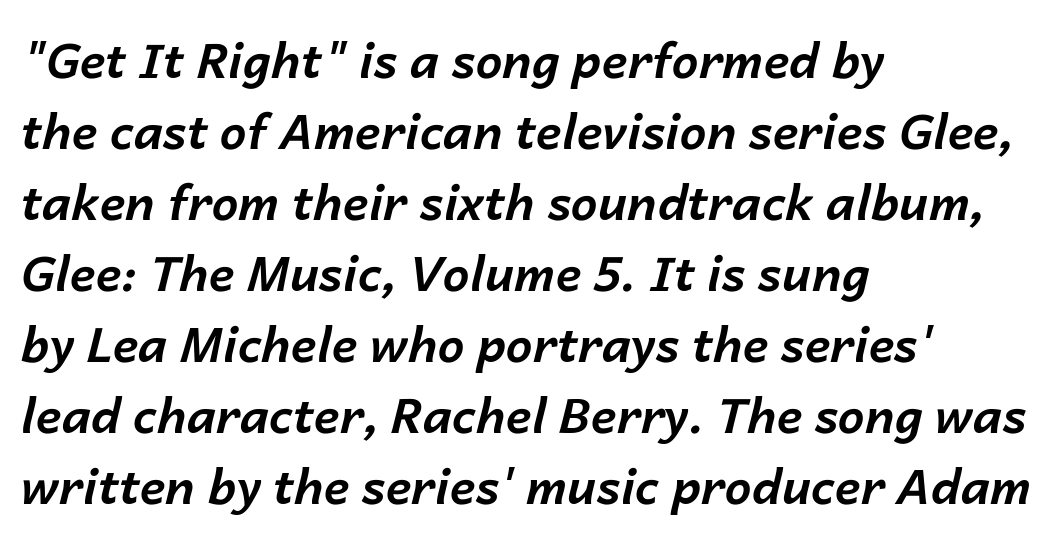
{"italic": "yes", "lean": "right", "slant_degrees": 14, "bold": "yes", "weight": "bold", "width": "normal", "stroke_contrast": "low", "x_height": "medium", "monospaced": "no", "underline": "no", "align": "left", "line_spacing": "normal", "line_spacing_ratio": 1.48, "letter_spacing": "normal", "letter_spacing_em": 0.0, "glyph_px": 48}
